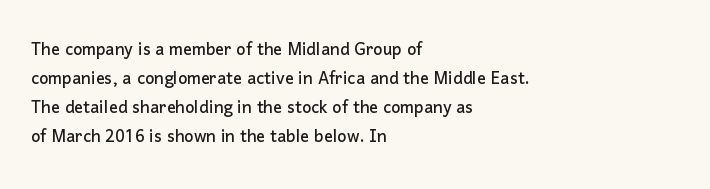
Q: Is the text italic (slanted)? A: No, it is upright.
Q: Is the text underlined? A: No.
Q: How is the paragraph aligned? A: Left-aligned.
Q: Is the spacing between letters normal or unusually wide? A: Normal.
Q: Is the spacing between lines tight, normal or loose? A: Normal.
